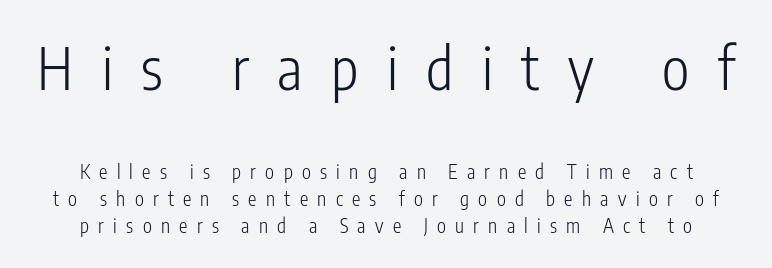
Q: Is the text bold? A: No.
Q: Is the text italic (slanted)? A: No, it is upright.
Q: Is the typeface a serif or a sans-serif typeface? A: Sans-serif.
Q: Is the text underlined? A: No.
Q: Is the spacing between letters normal or unusually wide? A: Unusually wide.
Q: Is the spacing between lines tight, normal or loose? A: Normal.
Q: Which block of text is set in a larger size, the first (top) or the second (bottom)? A: The first (top) one.
Q: Width (condensed, normal, or wide)? A: Condensed.
Q: Stroke contrast? A: Low.
Q: x-height? A: Medium.
Q: Monospaced? A: No.
